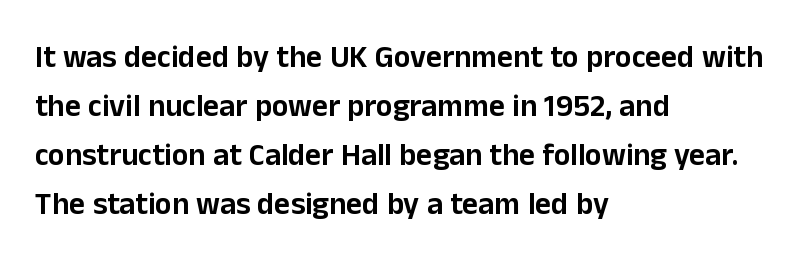
{"serif": "no", "italic": "no", "width": "normal", "stroke_contrast": "low", "x_height": "medium", "monospaced": "no", "underline": "no", "align": "left", "line_spacing": "normal", "line_spacing_ratio": 1.58, "letter_spacing": "normal", "letter_spacing_em": 0.0, "glyph_px": 31}
